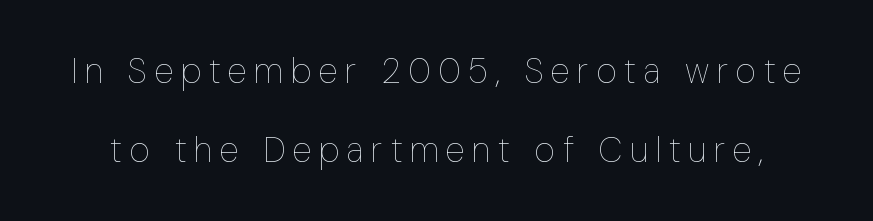
{"italic": "no", "bold": "no", "weight": "thin", "width": "condensed", "stroke_contrast": "low", "x_height": "medium", "monospaced": "no", "underline": "no", "line_spacing": "loose", "line_spacing_ratio": 2.25, "letter_spacing": "wide", "letter_spacing_em": 0.22, "glyph_px": 35}
